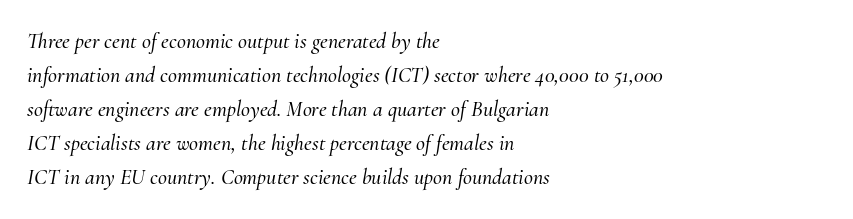
{"italic": "yes", "lean": "right", "slant_degrees": 10, "underline": "no", "align": "left", "line_spacing": "normal", "line_spacing_ratio": 1.55, "letter_spacing": "normal", "letter_spacing_em": 0.0, "glyph_px": 22}
